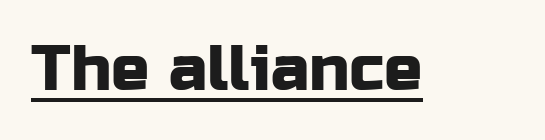
Q: Is the text italic (slanted)? A: No, it is upright.
Q: Is the typeface a serif or a sans-serif typeface? A: Sans-serif.
Q: Is the text underlined? A: Yes.
Q: Is the spacing between letters normal or unusually wide? A: Normal.
Q: Width (condensed, normal, or wide)? A: Normal.
Q: Stroke contrast? A: Low.
Q: x-height? A: Medium.
Q: Monospaced? A: No.
